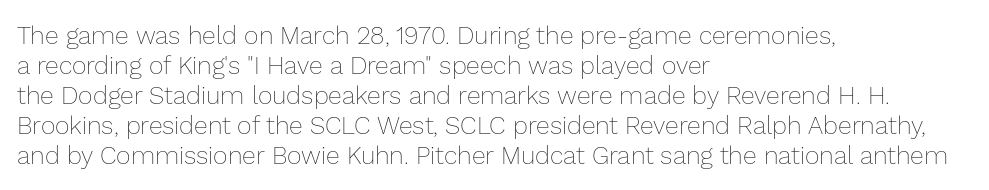
{"italic": "no", "bold": "no", "underline": "no", "align": "left", "line_spacing_ratio": 1.2, "letter_spacing": "normal", "letter_spacing_em": 0.0, "glyph_px": 25}
